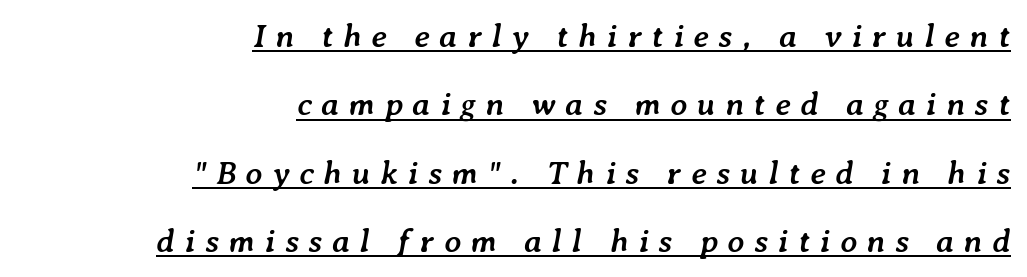
The image shows 33 px semibold type, italic (leaning right); set right-aligned, loose line spacing (2.07x), unusually wide letter spacing (+0.29 em), underlined; low stroke contrast and a medium x-height.
